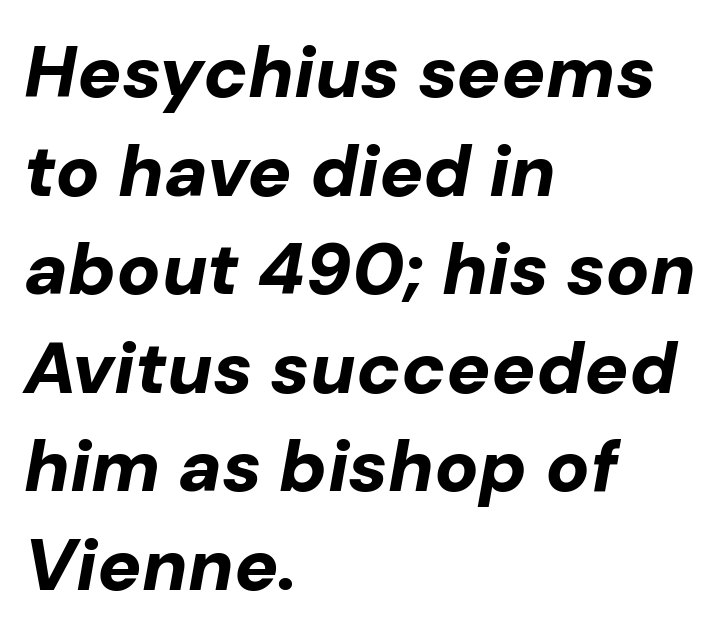
The passage is arranged the way most books set body copy — flush left. Thick stems and heavy bowls — unmistakably bold. Is this a fixed-width face? No — the glyphs have proportional, varying widths. Observe the lean: these are italic letterforms.
